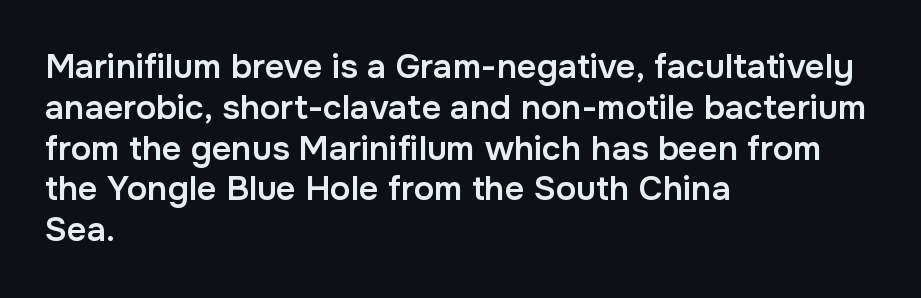
Left-aligned paragraph, ragged on the right. Observe the absence of serifs on each vertical stroke in this sample. The space beneath each line is pristine and unruled. The glyphs have the mass of a demibold cut, below bold. The face used here is proportionally spaced, like ordinary book or web type.
